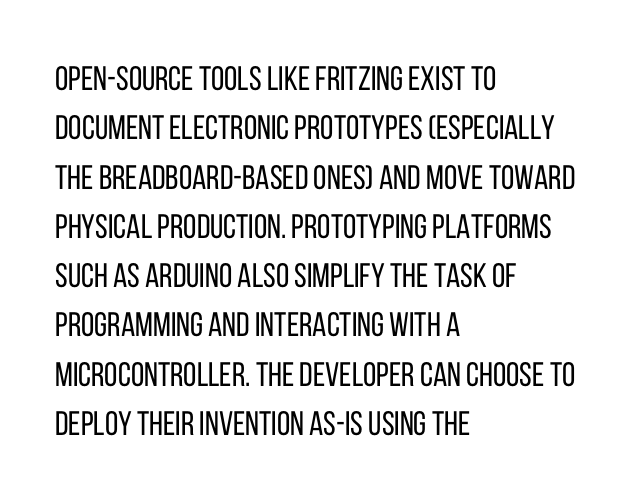
The letterforms sit at book weight or below. One glance says typical: line gaps are just what's usual. Does the lettering tilt? It doesn't — this is upright. A clean baseline with only descenders dipping below it. Observe the absence of serifs on each vertical stroke in this sample.
